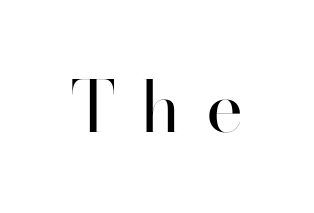
The image shows 70 px regular-weight sans-serif type, upright; set unusually wide letter spacing (+0.36 em), not underlined; high stroke contrast and a small x-height.
